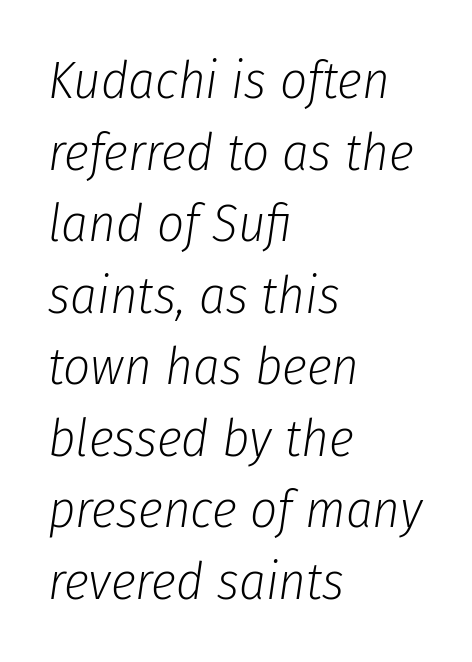
The image shows 53 px light, condensed type, italic (leaning right); set left-aligned, normal line spacing (1.35x), normal letter spacing, not underlined; low stroke contrast and a medium x-height.
